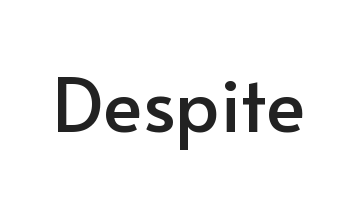
Spacing between characters is what you'd get straight out of the box. Rendered with straight, roman letterforms. This rendering features lettering with no underline. A typesetter would call this proportional, since set widths differ per character. Are there feet on the stems? There aren't — it's a sans.
